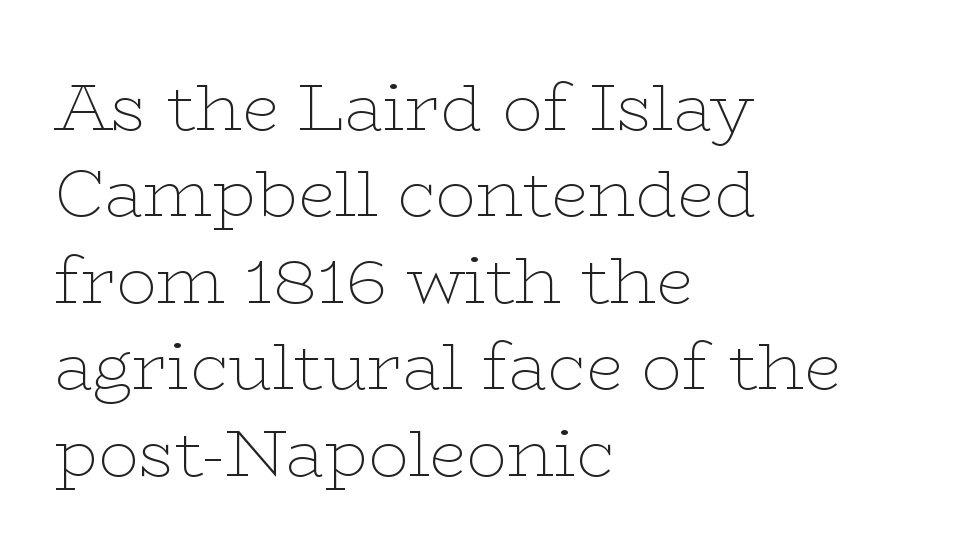
Q: Is the text bold? A: No.
Q: Is the text italic (slanted)? A: No, it is upright.
Q: Is the typeface a serif or a sans-serif typeface? A: Serif.
Q: Is the text underlined? A: No.
Q: How is the paragraph aligned? A: Left-aligned.
Q: Is the spacing between letters normal or unusually wide? A: Normal.
Q: Is the spacing between lines tight, normal or loose? A: Normal.
Q: Width (condensed, normal, or wide)? A: Wide.
Q: Stroke contrast? A: Low.
Q: x-height? A: Medium.
Q: Monospaced? A: No.
